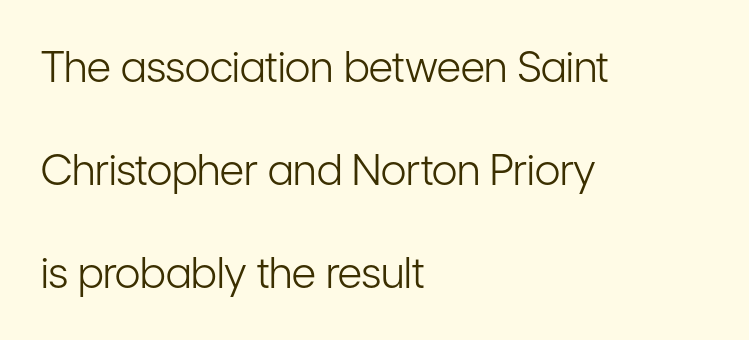
The image shows 42 px light, condensed sans-serif type, upright; set left-aligned, loose line spacing (2.45x), normal letter spacing, not underlined; low stroke contrast and a medium x-height.
